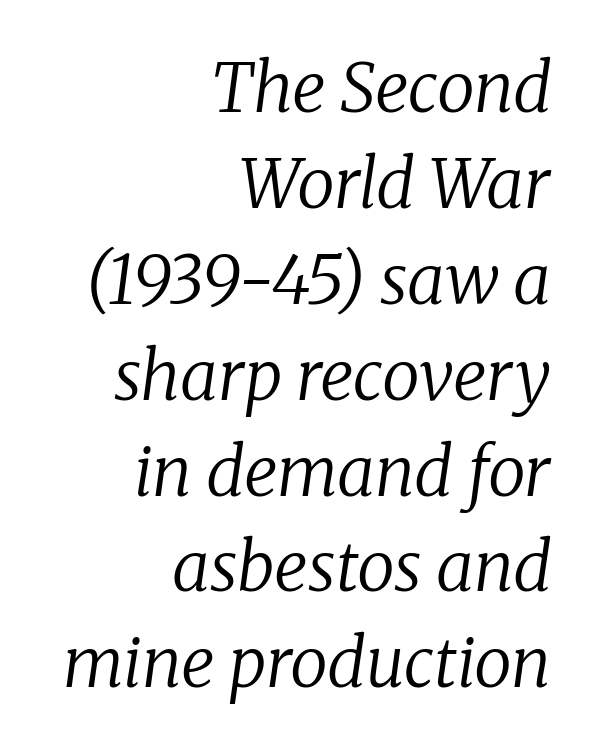
{"serif": "yes", "italic": "yes", "lean": "right", "slant_degrees": 8, "bold": "no", "weight": "regular", "width": "normal", "stroke_contrast": "low", "x_height": "medium", "monospaced": "no", "underline": "no", "align": "right", "line_spacing": "normal", "line_spacing_ratio": 1.41, "letter_spacing": "normal", "letter_spacing_em": 0.0, "glyph_px": 68}
